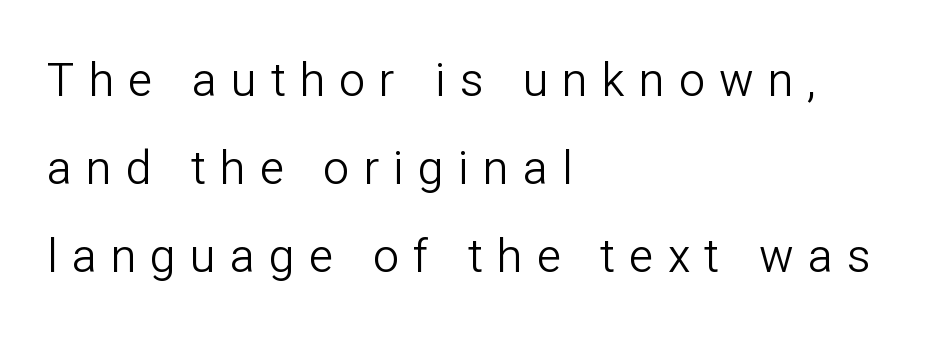
The image shows 46 px light sans-serif type, upright; set left-aligned, loose line spacing (1.91x), unusually wide letter spacing (+0.31 em), not underlined; low stroke contrast and a medium x-height.
